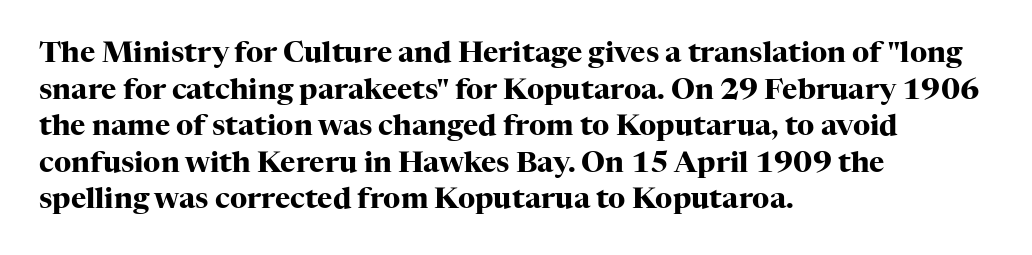
The image shows 29 px heavy serif type, upright; set left-aligned, normal line spacing (1.26x), normal letter spacing, not underlined; high stroke contrast and a medium x-height.
